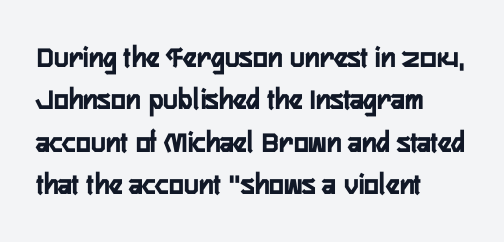
Q: Is the text italic (slanted)? A: No, it is upright.
Q: Is the typeface a serif or a sans-serif typeface? A: Sans-serif.
Q: Is the text underlined? A: No.
Q: How is the paragraph aligned? A: Left-aligned.
Q: Is the spacing between letters normal or unusually wide? A: Normal.
Q: Is the spacing between lines tight, normal or loose? A: Normal.
Q: Width (condensed, normal, or wide)? A: Condensed.
Q: Stroke contrast? A: Low.
Q: x-height? A: Medium.
Q: Monospaced? A: No.
